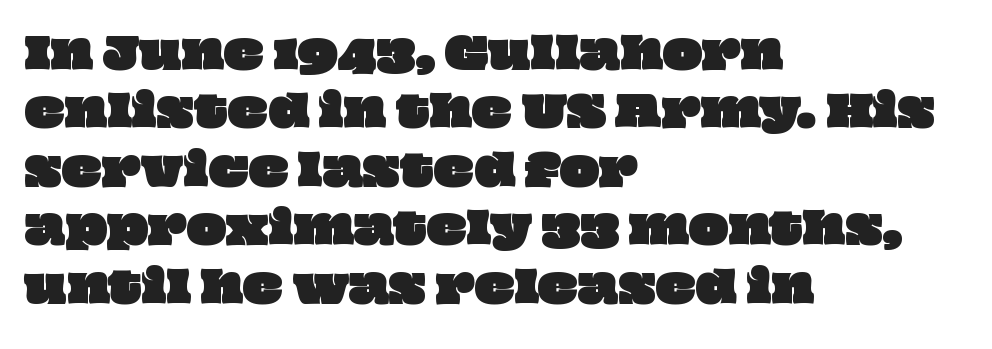
The image shows 42 px wide type; set left-aligned, normal line spacing (1.39x), normal letter spacing, not underlined; low stroke contrast and a large x-height.
